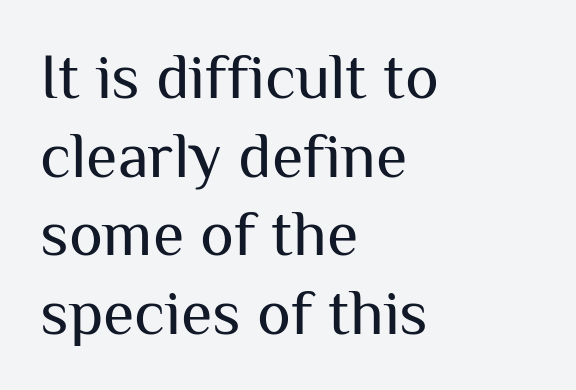
Q: Is the text bold? A: No.
Q: Is the text italic (slanted)? A: No, it is upright.
Q: Is the typeface a serif or a sans-serif typeface? A: Sans-serif.
Q: Is the text underlined? A: No.
Q: How is the paragraph aligned? A: Left-aligned.
Q: Is the spacing between letters normal or unusually wide? A: Normal.
Q: Width (condensed, normal, or wide)? A: Normal.
Q: Stroke contrast? A: Medium.
Q: x-height? A: Medium.
Q: Monospaced? A: No.
